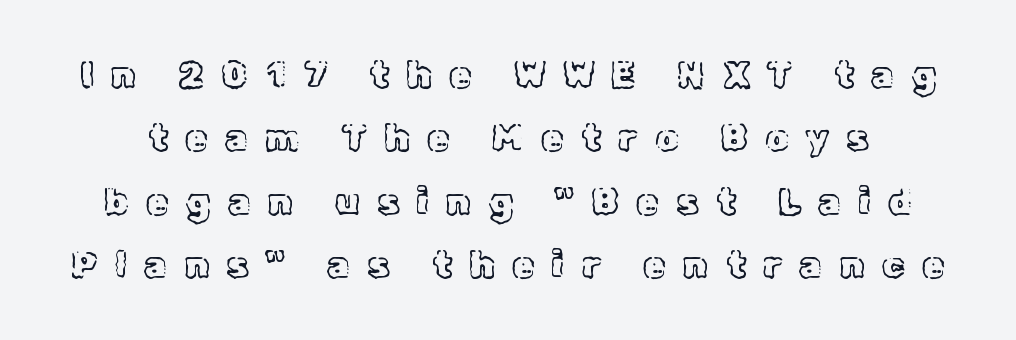
{"italic": "no", "width": "normal", "x_height": "medium", "monospaced": "no", "underline": "no", "line_spacing_ratio": 1.76, "letter_spacing": "wide", "letter_spacing_em": 0.5, "glyph_px": 36}
